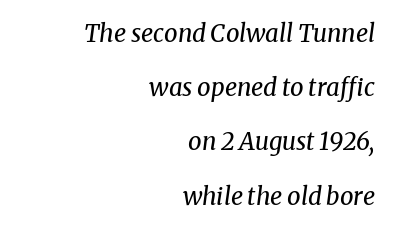
Q: Is the text bold? A: No.
Q: Is the text italic (slanted)? A: Yes, it leans right by about 8 degrees.
Q: Is the text underlined? A: No.
Q: How is the paragraph aligned? A: Right-aligned.
Q: Is the spacing between letters normal or unusually wide? A: Normal.
Q: Is the spacing between lines tight, normal or loose? A: Loose.
